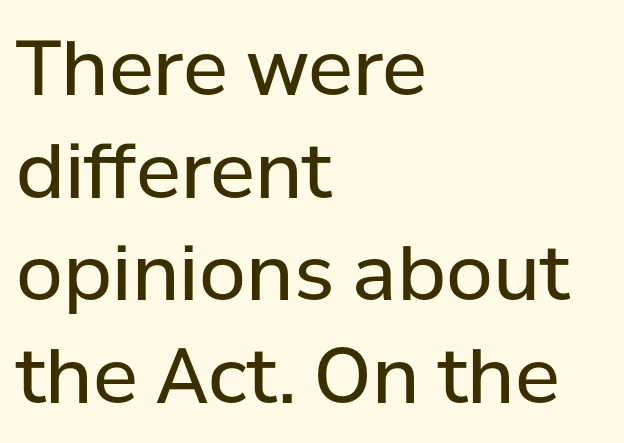
Q: Is the text bold? A: No.
Q: Is the text italic (slanted)? A: No, it is upright.
Q: Is the typeface a serif or a sans-serif typeface? A: Sans-serif.
Q: Is the text underlined? A: No.
Q: How is the paragraph aligned? A: Left-aligned.
Q: Is the spacing between letters normal or unusually wide? A: Normal.
Q: Is the spacing between lines tight, normal or loose? A: Normal.
Q: Width (condensed, normal, or wide)? A: Normal.
Q: Stroke contrast? A: Low.
Q: x-height? A: Medium.
Q: Monospaced? A: No.
